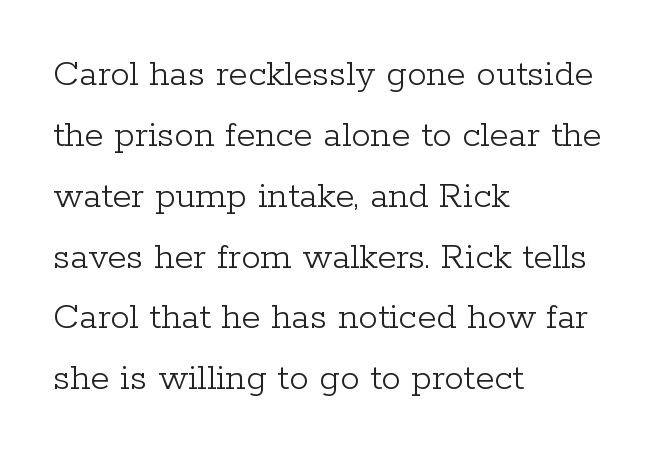
{"serif": "yes", "italic": "no", "bold": "no", "weight": "light", "width": "normal", "stroke_contrast": "low", "x_height": "medium", "monospaced": "no", "underline": "no", "align": "left", "line_spacing": "normal", "line_spacing_ratio": 1.56, "letter_spacing": "normal", "letter_spacing_em": 0.0, "glyph_px": 39}
